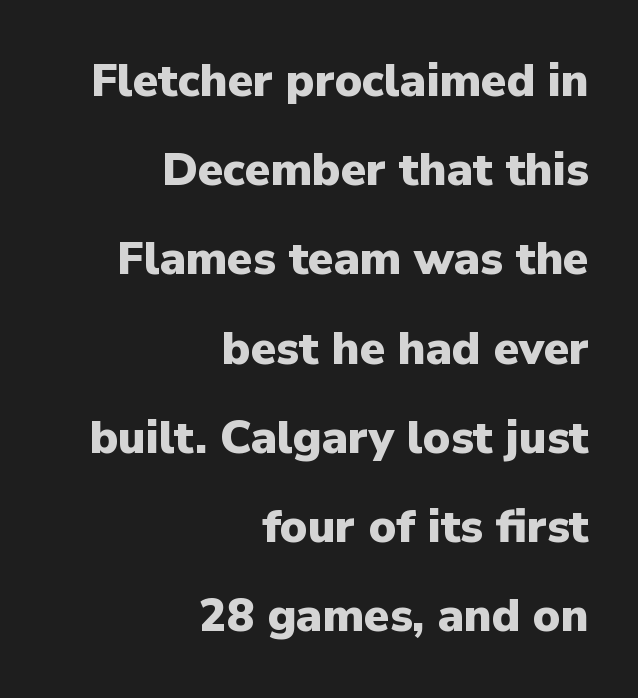
This rendering features lettering with no underline. The paragraph shown leans on its right margin. Note the varied advance widths — an 'i' is clearly narrower than an 'm'. The tracking reads as untouched default to a designer's eye. This sample trades compactness for vertical openness between lines.
